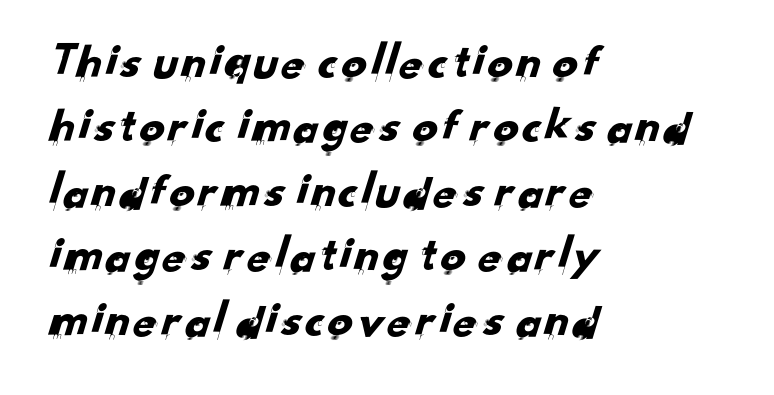
The image shows 50 px sans-serif type; set left-aligned, normal line spacing (1.29x), normal letter spacing, not underlined; low stroke contrast and a small x-height.
